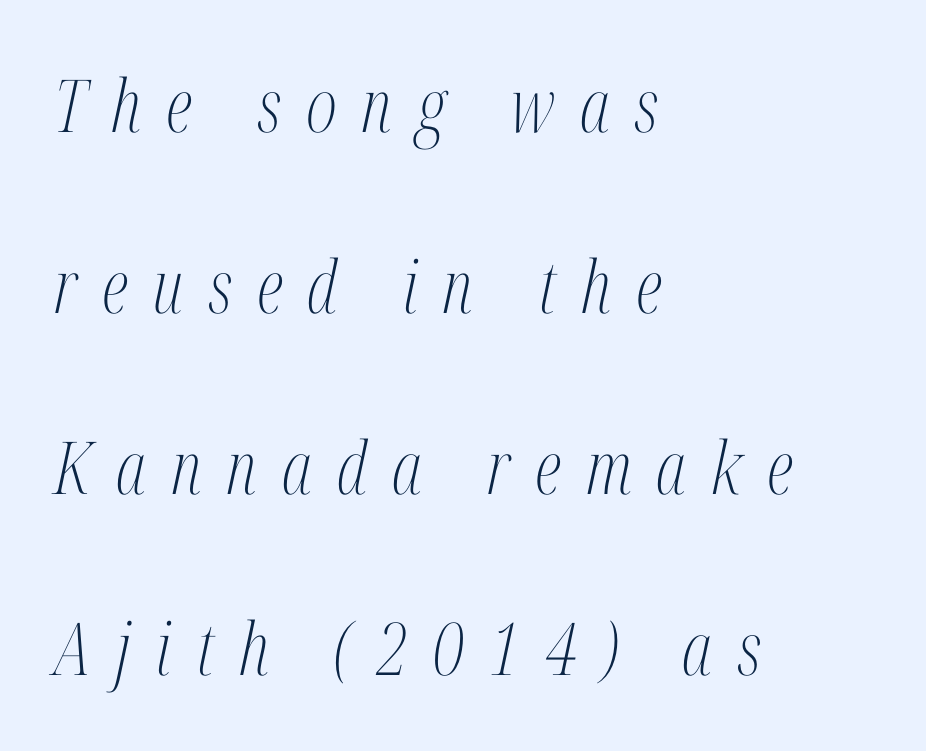
{"serif": "yes", "italic": "yes", "lean": "right", "slant_degrees": 12, "bold": "no", "weight": "light", "width": "condensed", "stroke_contrast": "medium", "x_height": "medium", "monospaced": "no", "underline": "no", "align": "left", "line_spacing": "loose", "line_spacing_ratio": 2.48, "letter_spacing": "wide", "letter_spacing_em": 0.34, "glyph_px": 73}
